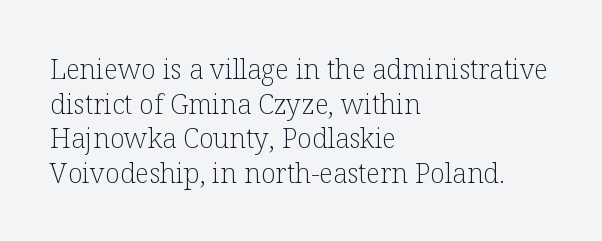
Q: Is the text bold? A: No.
Q: Is the text italic (slanted)? A: No, it is upright.
Q: Is the text underlined? A: No.
Q: How is the paragraph aligned? A: Left-aligned.
Q: Is the spacing between letters normal or unusually wide? A: Normal.
Q: Is the spacing between lines tight, normal or loose? A: Normal.
